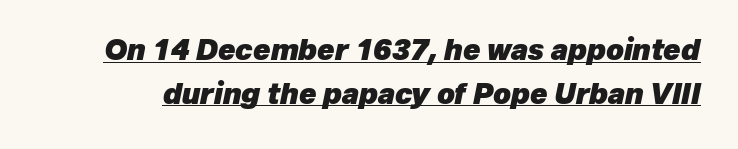
Q: Is the text bold? A: Yes.
Q: Is the text italic (slanted)? A: Yes, it leans right by about 12 degrees.
Q: Is the text underlined? A: Yes.
Q: Is the spacing between letters normal or unusually wide? A: Normal.
Q: Is the spacing between lines tight, normal or loose? A: Normal.
Q: Width (condensed, normal, or wide)? A: Normal.
Q: Stroke contrast? A: Low.
Q: x-height? A: Medium.
Q: Monospaced? A: No.
